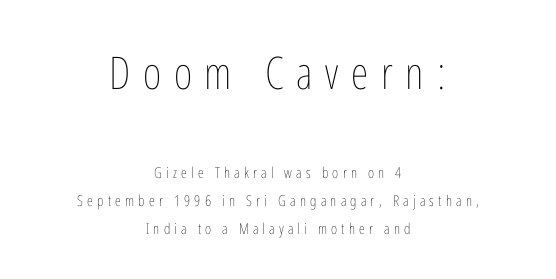
The image shows 45 px thin, condensed type, upright; set centered, line spacing 1.88x, unusually wide letter spacing (+0.28 em), not underlined; the first (top) block is 3.0x larger; low stroke contrast and a medium x-height.
